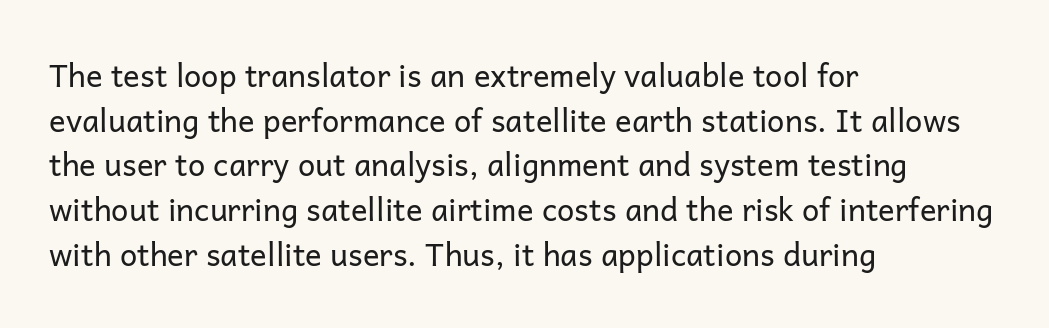
The image shows 31 px regular-weight sans-serif type, upright; set left-aligned, normal line spacing (1.44x), normal letter spacing, not underlined; low stroke contrast and a medium x-height.
